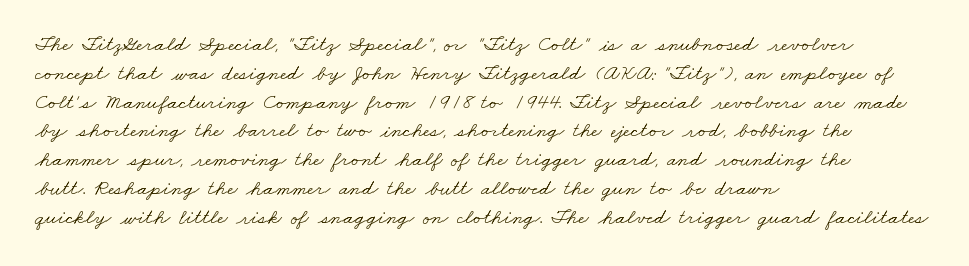
Normally led — the rows are evenly, conventionally spaced. Standard letterfit; no display-style spreading of the glyphs. Underline: absent. Short and long lines alike share a common starting point at left.
